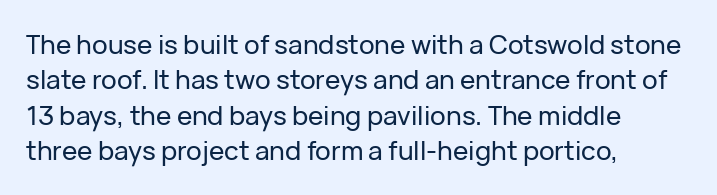
The passage shown stacks its lines at a standard gap. These lines stack with their left ends in a neat column. A roman cut, with each character standing at attention. Caption: standard tracking, unaltered. Words float on clear page, feet unadorned.
